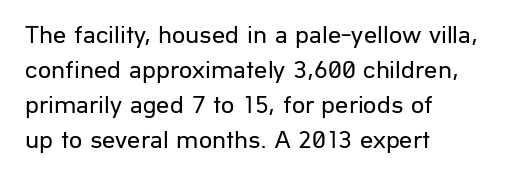
How are the letters spaced? Ordinarily, with no added tracking. Has an underline been added? It has not. Honestly, the row spacing looks completely unremarkable. The font is comparable to plain body text, perhaps lighter. Visually the block forms a straight wall on the left and a jagged coastline on the right.
